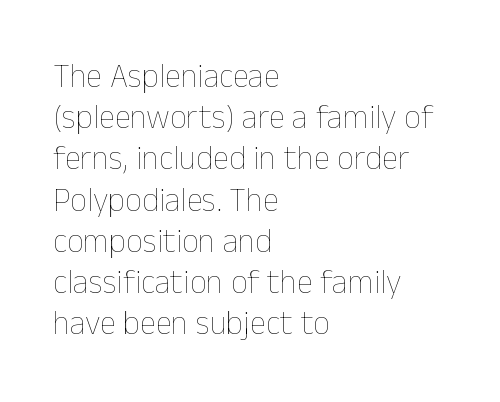
The passage shown has conventional tracking throughout. The string is rendered with underlining switched off. Each new line begins a customary step beneath the previous one. On a weight scale, this lands at 450 or below.
